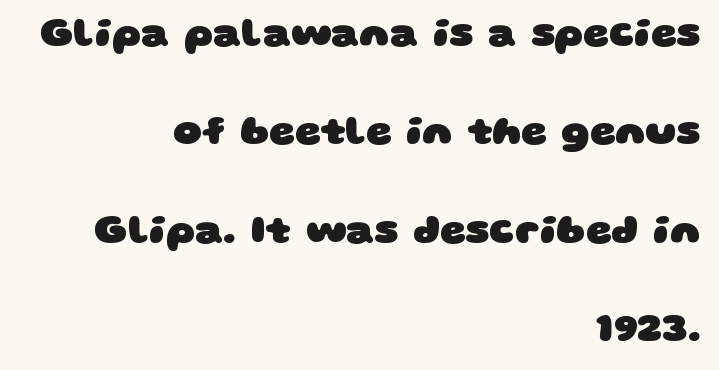
Q: Is the text bold? A: Yes.
Q: Is the typeface a serif or a sans-serif typeface? A: Sans-serif.
Q: Is the text underlined? A: No.
Q: How is the paragraph aligned? A: Right-aligned.
Q: Is the spacing between letters normal or unusually wide? A: Normal.
Q: Is the spacing between lines tight, normal or loose? A: Loose.
Q: Width (condensed, normal, or wide)? A: Wide.
Q: Stroke contrast? A: Low.
Q: x-height? A: Large.
Q: Monospaced? A: No.
